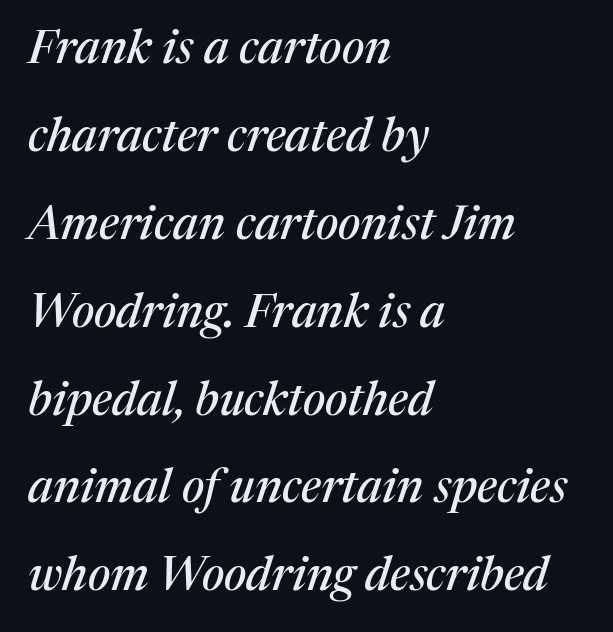
The image shows 47 px serif type, italic (leaning right); set left-aligned, line spacing 1.87x, normal letter spacing, not underlined; medium stroke contrast and a medium x-height.
